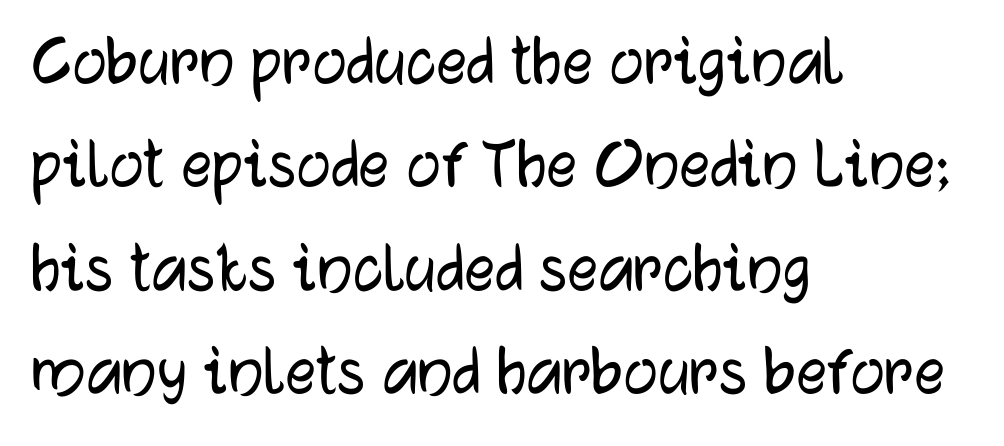
Lines of text with bare space underneath. These lines are rendered in a variable-pitch font. Look at the bottom of the vertical strokes: they stop flat, with no serifs. The font's upright variant was chosen for this text. You could call the tracking neutral — neither tight nor loose.
